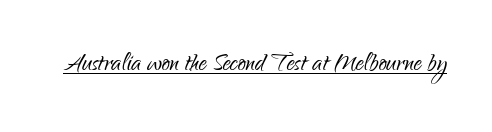
The image shows 32 px light, condensed sans-serif type; set normal letter spacing, underlined; low stroke contrast and a small x-height.
